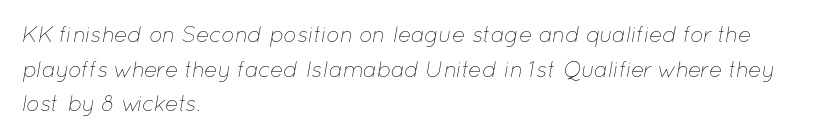
Q: Is the text bold? A: No.
Q: Is the text italic (slanted)? A: Yes, it leans right by about 12 degrees.
Q: Is the text underlined? A: No.
Q: How is the paragraph aligned? A: Left-aligned.
Q: Is the spacing between letters normal or unusually wide? A: Normal.
Q: Is the spacing between lines tight, normal or loose? A: Normal.
